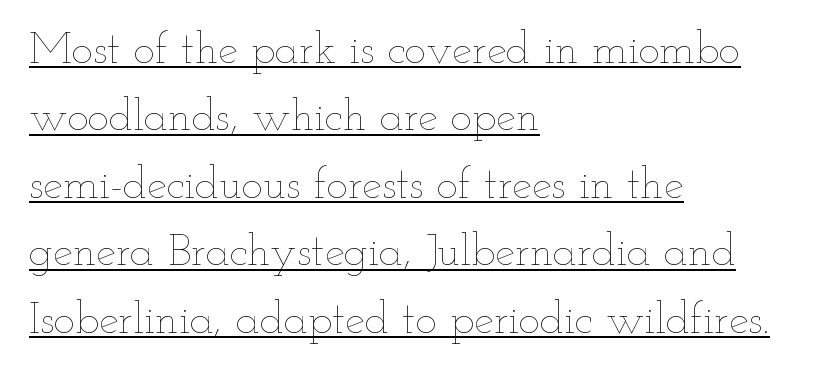
Q: Is the text bold? A: No.
Q: Is the text italic (slanted)? A: No, it is upright.
Q: Is the text underlined? A: Yes.
Q: How is the paragraph aligned? A: Left-aligned.
Q: Is the spacing between letters normal or unusually wide? A: Normal.
Q: Is the spacing between lines tight, normal or loose? A: Normal.
Q: Width (condensed, normal, or wide)? A: Wide.
Q: Stroke contrast? A: Low.
Q: x-height? A: Small.
Q: Monospaced? A: No.
